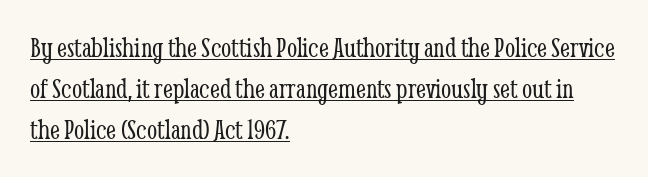
The image shows 29 px light, condensed serif type, upright; set left-aligned, normal line spacing (1.42x), normal letter spacing, underlined; low stroke contrast and a medium x-height.
